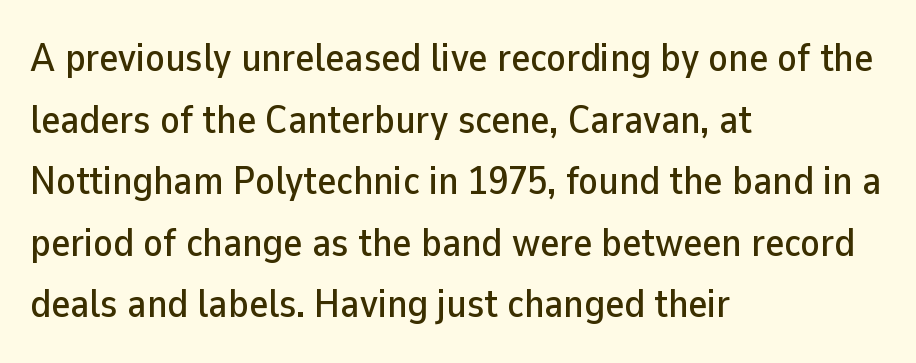
The image shows 40 px sans-serif type, upright; set left-aligned, normal line spacing (1.54x), normal letter spacing, not underlined; low stroke contrast and a medium x-height.
